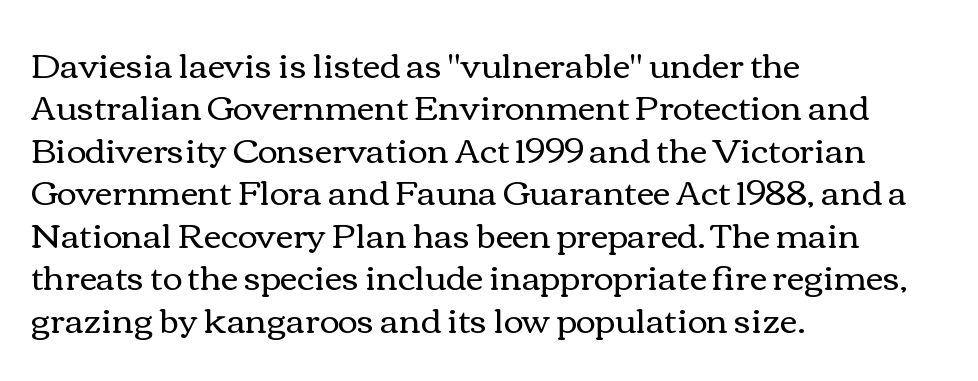
The image shows 34 px regular-weight, wide type, upright; set left-aligned, normal line spacing (1.25x), normal letter spacing, not underlined; medium stroke contrast and a medium x-height.
